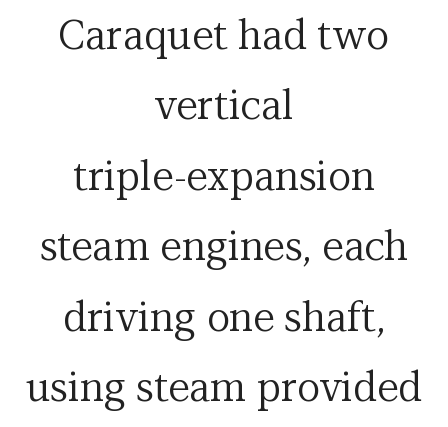
Q: Is the text bold? A: No.
Q: Is the text italic (slanted)? A: No, it is upright.
Q: Is the typeface a serif or a sans-serif typeface? A: Serif.
Q: Is the text underlined? A: No.
Q: How is the paragraph aligned? A: Centered.
Q: Is the spacing between letters normal or unusually wide? A: Normal.
Q: Width (condensed, normal, or wide)? A: Normal.
Q: Stroke contrast? A: Medium.
Q: x-height? A: Medium.
Q: Monospaced? A: No.
